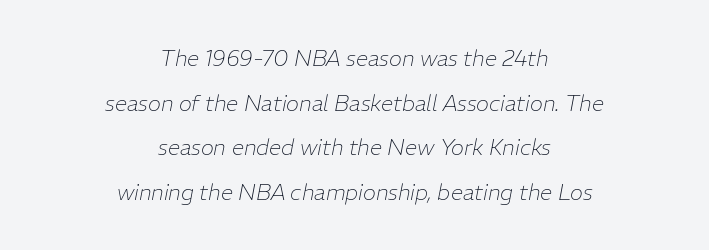
{"italic": "yes", "lean": "right", "slant_degrees": 11, "bold": "no", "underline": "no", "align": "center", "line_spacing": "loose", "line_spacing_ratio": 2.03, "letter_spacing": "normal", "letter_spacing_em": 0.0, "glyph_px": 22}
